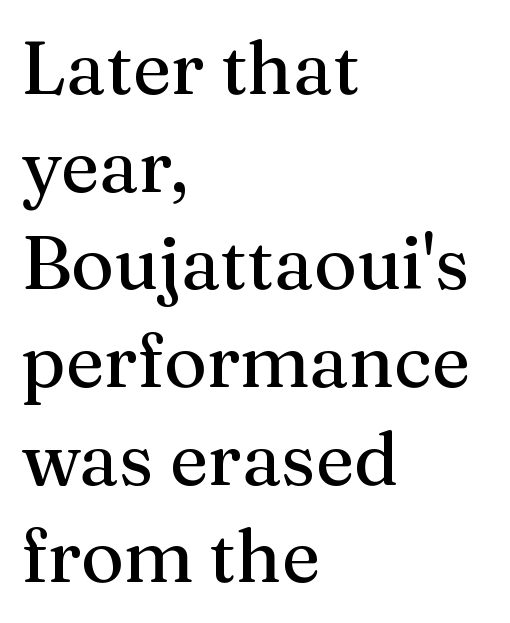
Typeset ragged right — the left edge is the straight one. Typographically, this falls in the serif category. The gap between lines stays unmarked. Note the varied advance widths — an 'i' is clearly narrower than an 'm'.
